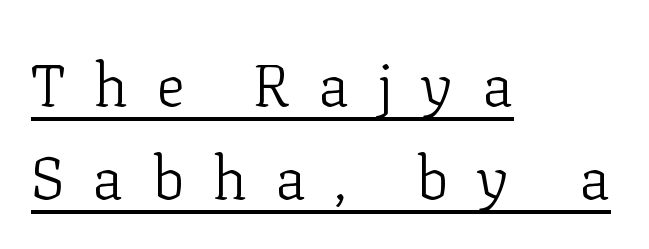
Q: Is the text bold? A: No.
Q: Is the text italic (slanted)? A: No, it is upright.
Q: Is the typeface a serif or a sans-serif typeface? A: Serif.
Q: Is the text underlined? A: Yes.
Q: How is the paragraph aligned? A: Left-aligned.
Q: Is the spacing between letters normal or unusually wide? A: Unusually wide.
Q: Is the spacing between lines tight, normal or loose? A: Normal.
Q: Width (condensed, normal, or wide)? A: Normal.
Q: Stroke contrast? A: Low.
Q: x-height? A: Medium.
Q: Monospaced? A: No.
